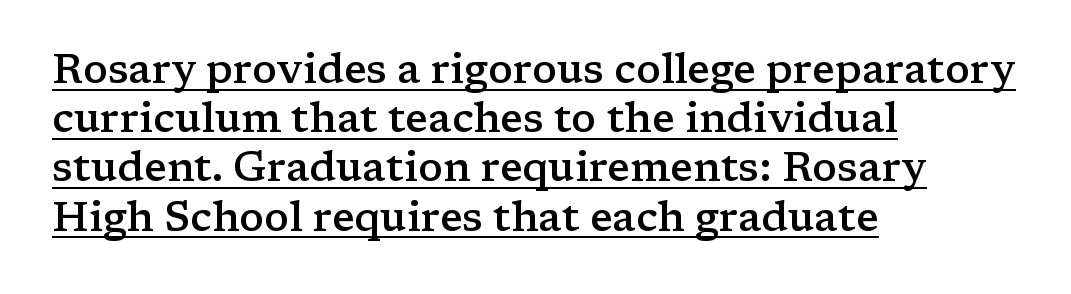
The image shows 41 px semibold, wide serif type, upright; set left-aligned, line spacing 1.2x, normal letter spacing, underlined; low stroke contrast and a medium x-height.
